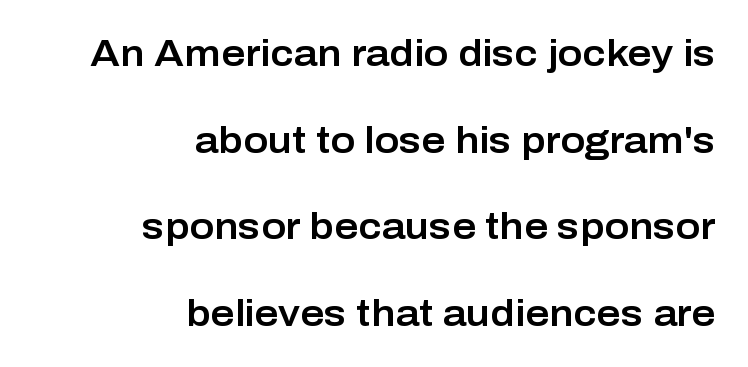
Airy leading. The passage shown is typed in a proportional face where columns would drift. Horizontally, the lines are justified to the trailing edge only. Font category for this specimen: sans-serif. What stands out about the letter spacing? Nothing — it is the standard amount.
